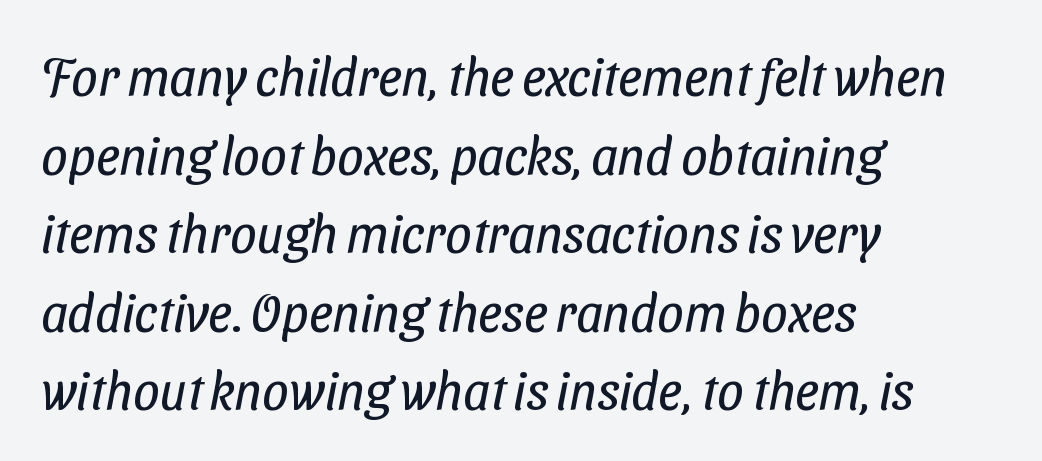
The image shows 52 px regular-weight, condensed sans-serif type; set left-aligned, normal line spacing (1.51x), normal letter spacing, not underlined; low stroke contrast and a medium x-height.
